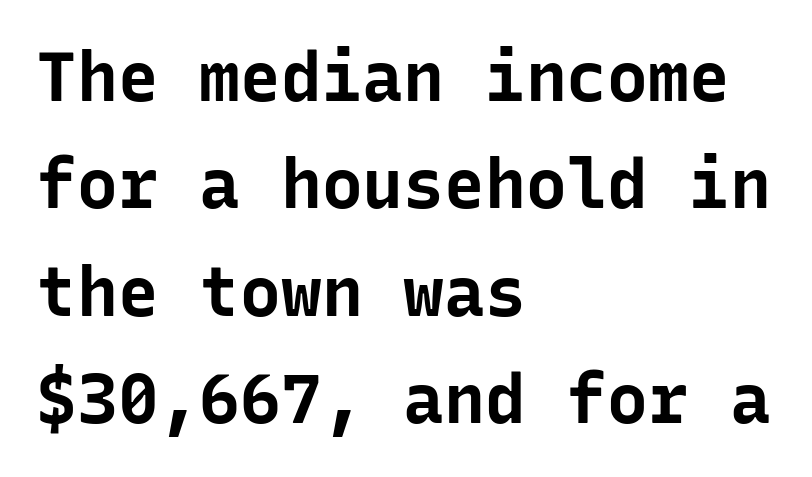
The rendering keeps characters at their native spacing. You could count columns in this text — the font is strictly monospaced. A sans-serif font was chosen for this passage. Leading: standard.
